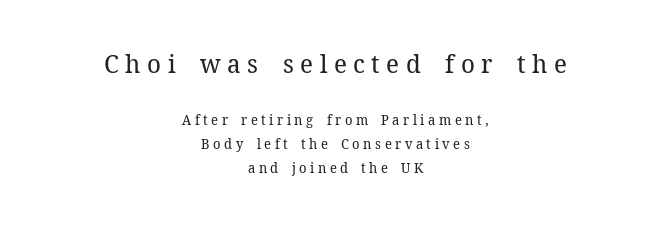
Q: Is the text bold? A: No.
Q: Is the text italic (slanted)? A: No, it is upright.
Q: Is the text underlined? A: No.
Q: How is the paragraph aligned? A: Centered.
Q: Is the spacing between letters normal or unusually wide? A: Unusually wide.
Q: Is the spacing between lines tight, normal or loose? A: Normal.
Q: Which block of text is set in a larger size, the first (top) or the second (bottom)? A: The first (top) one.
